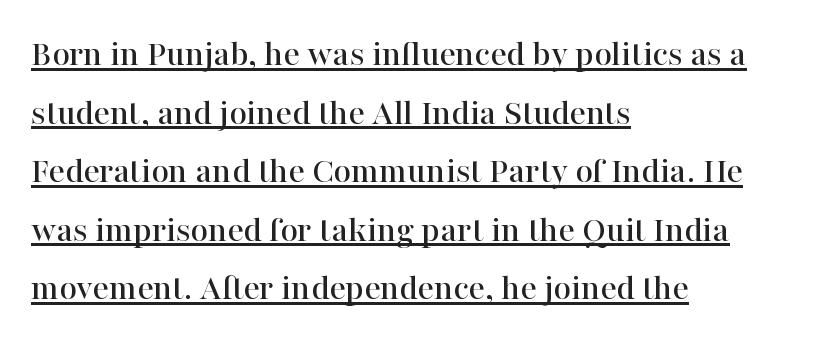
{"serif": "yes", "italic": "no", "width": "normal", "stroke_contrast": "high", "x_height": "medium", "monospaced": "no", "underline": "yes", "align": "left", "line_spacing": "normal", "line_spacing_ratio": 1.54, "letter_spacing": "normal", "letter_spacing_em": 0.0, "glyph_px": 38}
